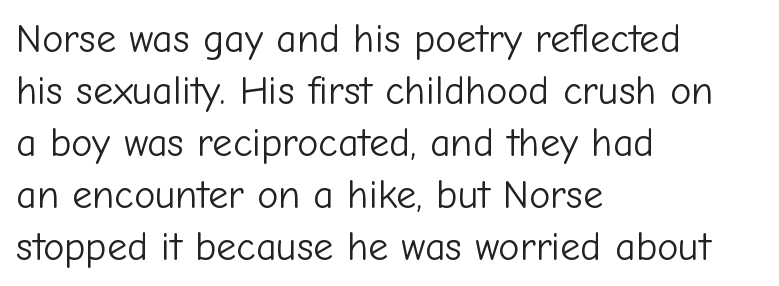
Q: Is the text bold? A: No.
Q: Is the text italic (slanted)? A: No, it is upright.
Q: Is the typeface a serif or a sans-serif typeface? A: Sans-serif.
Q: Is the text underlined? A: No.
Q: How is the paragraph aligned? A: Left-aligned.
Q: Is the spacing between letters normal or unusually wide? A: Normal.
Q: Is the spacing between lines tight, normal or loose? A: Normal.
Q: Width (condensed, normal, or wide)? A: Normal.
Q: Stroke contrast? A: Low.
Q: x-height? A: Medium.
Q: Monospaced? A: No.
